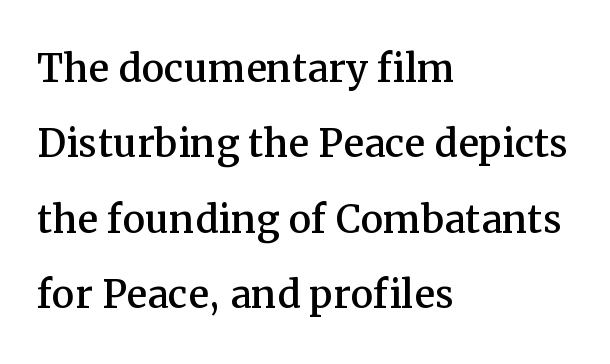
The image shows 51 px serif type, upright; set left-aligned, normal line spacing (1.48x), normal letter spacing, not underlined; medium stroke contrast and a medium x-height.
